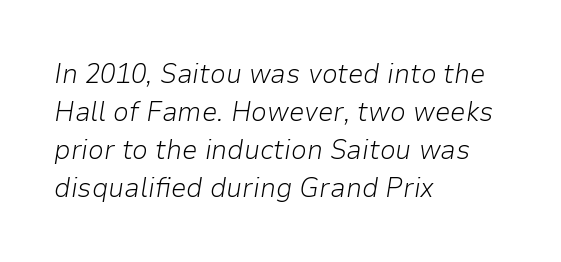
{"italic": "yes", "lean": "right", "slant_degrees": 9, "bold": "no", "weight": "light", "width": "normal", "stroke_contrast": "low", "x_height": "medium", "monospaced": "no", "underline": "no", "align": "left", "line_spacing": "normal", "line_spacing_ratio": 1.36, "letter_spacing": "normal", "letter_spacing_em": 0.0, "glyph_px": 28}
